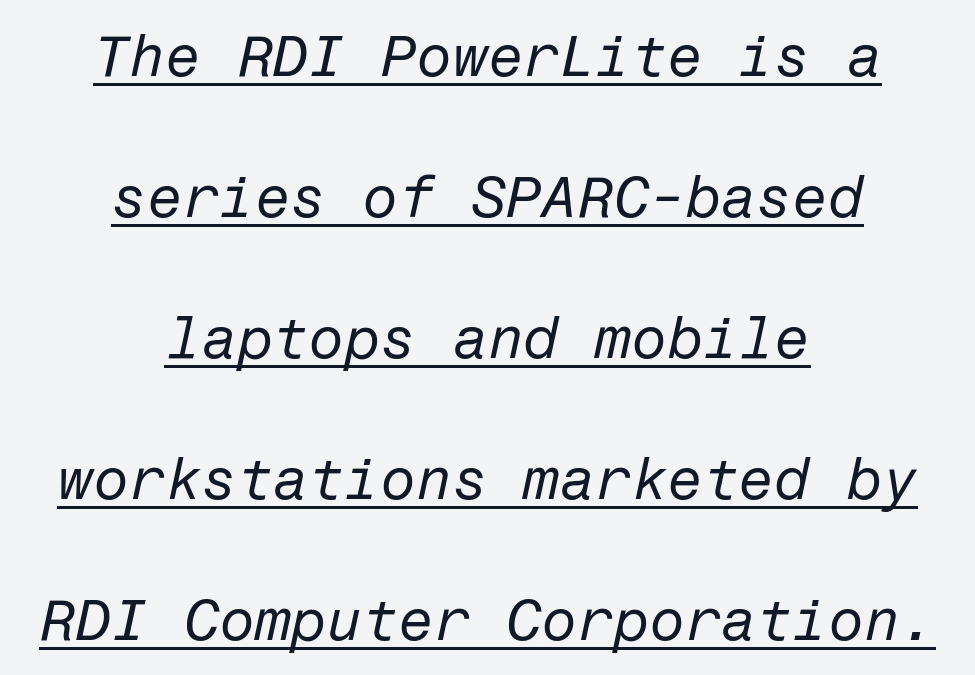
The image shows 58 px regular-weight type, italic (leaning right); set centered, loose line spacing (2.43x), normal letter spacing, underlined; low stroke contrast and a medium x-height.
